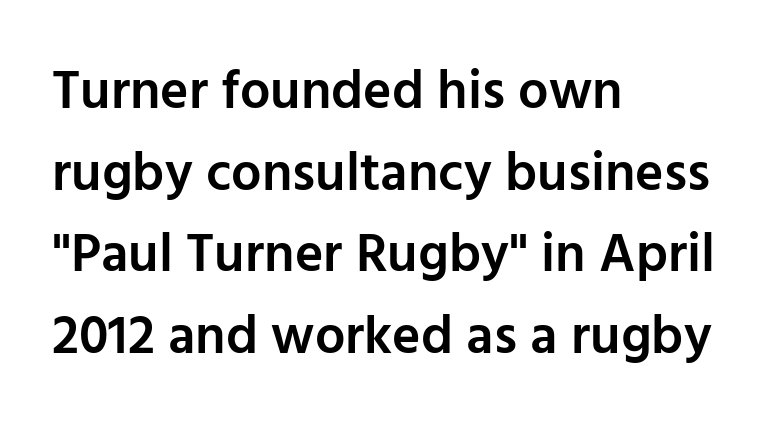
The image shows 54 px semibold sans-serif type, upright; set left-aligned, normal line spacing (1.51x), normal letter spacing, not underlined; low stroke contrast and a medium x-height.
